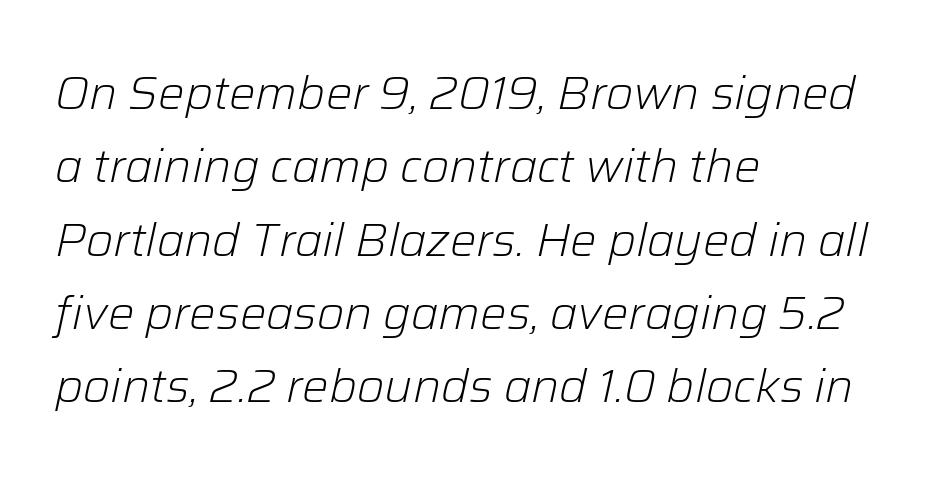
{"italic": "yes", "lean": "right", "slant_degrees": 12, "bold": "no", "weight": "light", "width": "normal", "stroke_contrast": "low", "x_height": "medium", "monospaced": "no", "underline": "no", "align": "left", "line_spacing": "normal", "line_spacing_ratio": 1.56, "letter_spacing": "normal", "letter_spacing_em": 0.0, "glyph_px": 47}
